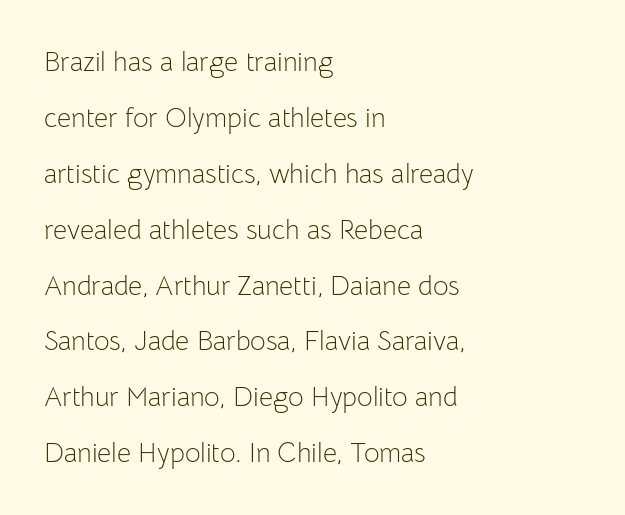
The image shows 27 px text type, upright; set left-aligned, loose line spacing (2.07x), normal letter spacing, not underlined.
